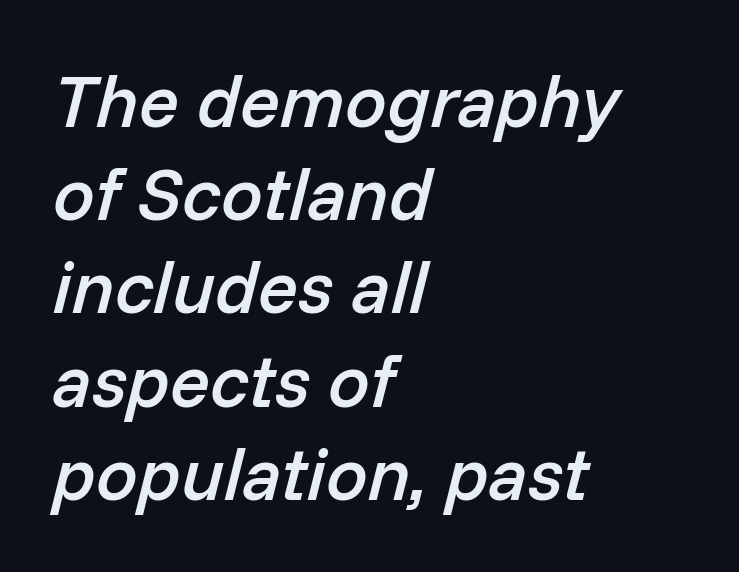
Vertically, the passage feels balanced, rows spaced as you'd expect. A classic flush-left, rag-right setting is used for this passage. The gaps between neighbouring characters are ordinary and unremarkable. Underline: absent. The characters look somewhat weighty, a semibold short of true bold. The passage shown is typed in a proportional face where columns would drift.
